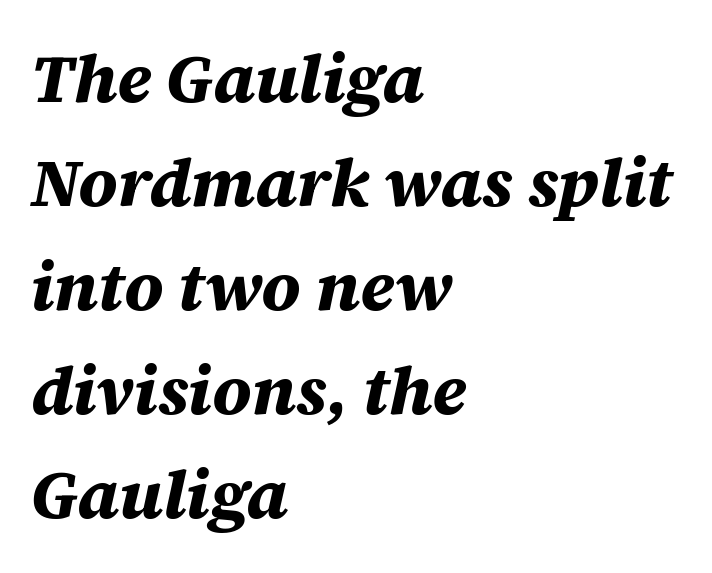
The image shows 68 px bold type, italic (leaning right); set left-aligned, normal line spacing (1.53x), normal letter spacing, not underlined; medium stroke contrast and a large x-height.
